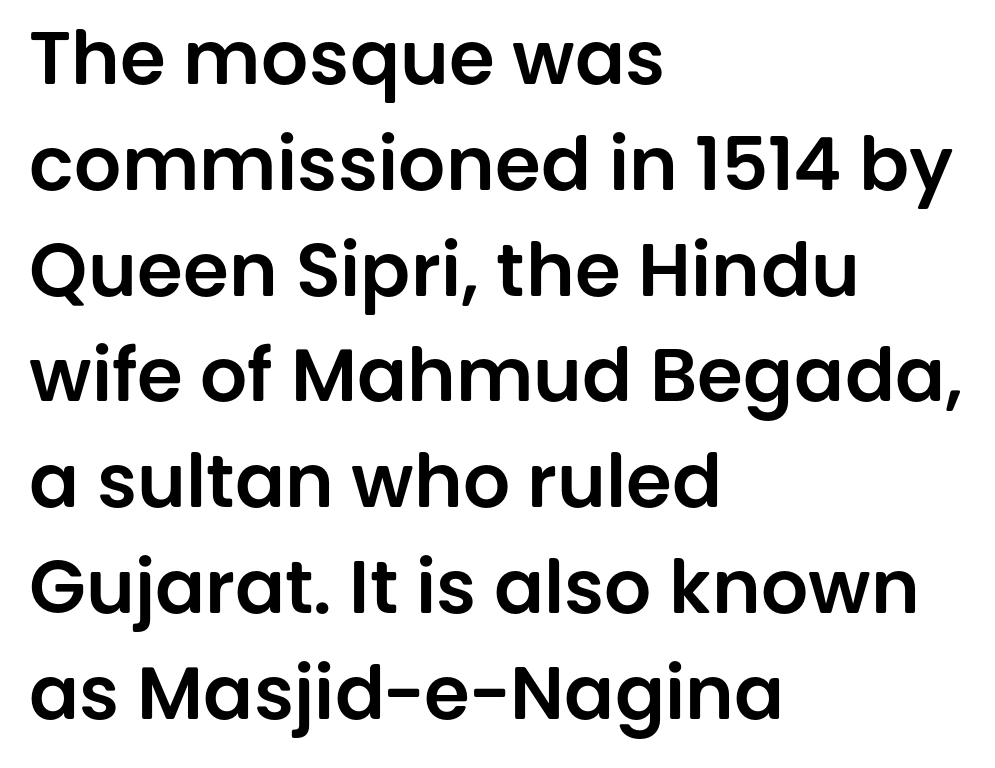
{"serif": "no", "italic": "no", "width": "normal", "stroke_contrast": "low", "x_height": "large", "monospaced": "no", "underline": "no", "align": "left", "line_spacing": "normal", "line_spacing_ratio": 1.43, "letter_spacing": "normal", "letter_spacing_em": 0.0, "glyph_px": 74}
